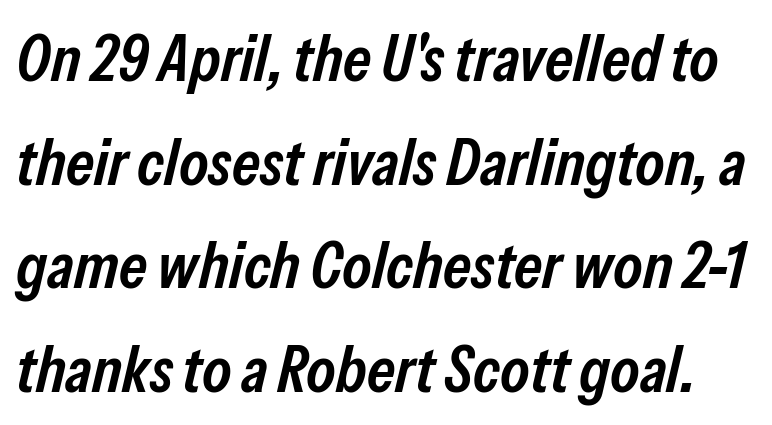
Yep, that's italic — everything's leaning. Vertical spacing — default. The type is set solid horizontally, with unmodified tracking. The baseline area is clear.
